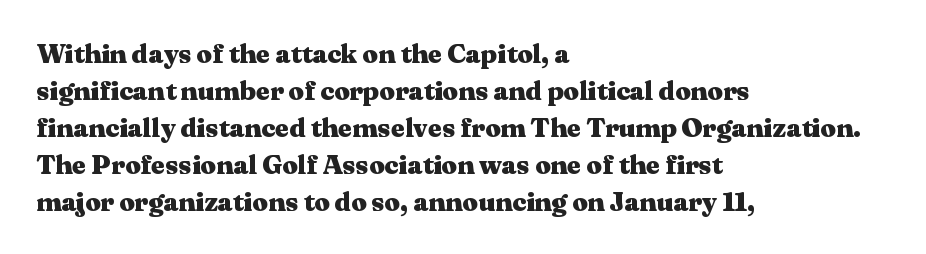
Q: Is the text bold? A: Yes.
Q: Is the text italic (slanted)? A: No, it is upright.
Q: Is the text underlined? A: No.
Q: How is the paragraph aligned? A: Left-aligned.
Q: Is the spacing between letters normal or unusually wide? A: Normal.
Q: Is the spacing between lines tight, normal or loose? A: Normal.
